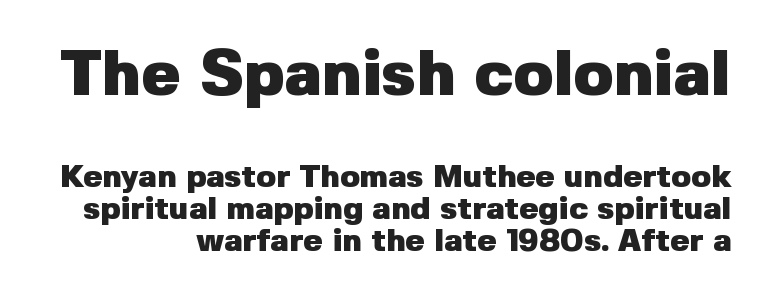
{"serif": "no", "italic": "no", "bold": "yes", "weight": "heavy", "width": "normal", "stroke_contrast": "low", "x_height": "medium", "monospaced": "no", "underline": "no", "align": "right", "line_spacing": "tight", "line_spacing_ratio": 1.0, "letter_spacing": "normal", "letter_spacing_em": 0.0, "larger_block": "first", "size_ratio": 2.03, "glyph_px": 65}
